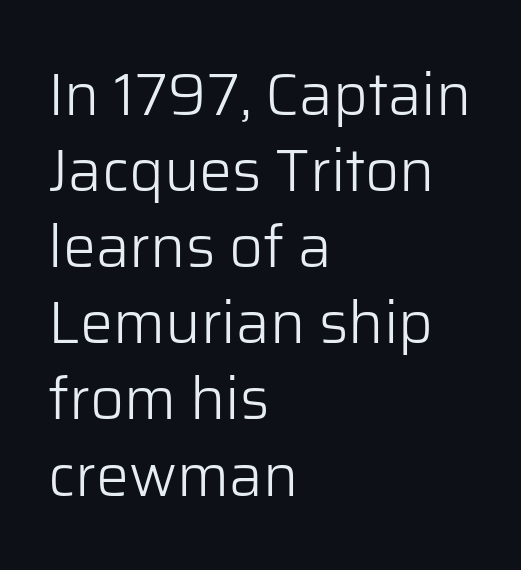
The image shows 59 px light sans-serif type, upright; set left-aligned, normal line spacing (1.29x), normal letter spacing, not underlined; low stroke contrast and a medium x-height.
